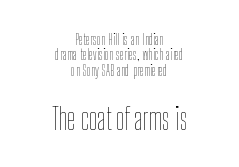
Check the space under the baseline: it is left empty. The whitespace from short lines is split evenly between both sides. Do the characters align in a grid? No, the font is proportional. These lines keep a tight, regular rhythm from letter to letter. The lines are packed closely together with very little leading. Quick note: not italic, upright.
